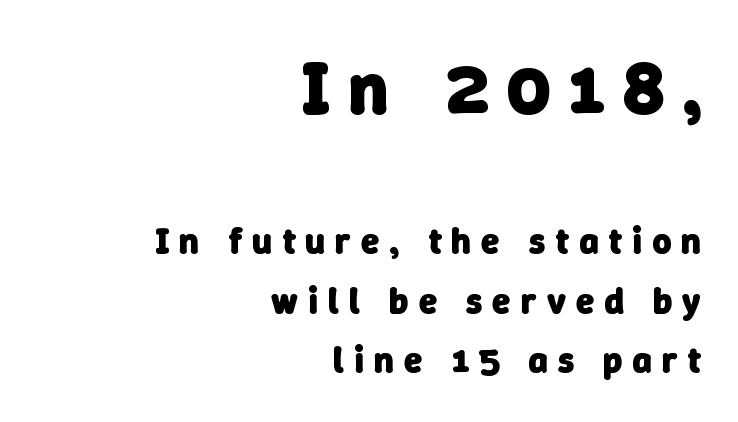
Q: Is the text bold? A: Yes.
Q: Is the typeface a serif or a sans-serif typeface? A: Sans-serif.
Q: Is the text underlined? A: No.
Q: How is the paragraph aligned? A: Right-aligned.
Q: Is the spacing between letters normal or unusually wide? A: Unusually wide.
Q: Is the spacing between lines tight, normal or loose? A: Normal.
Q: Which block of text is set in a larger size, the first (top) or the second (bottom)? A: The first (top) one.
Q: Width (condensed, normal, or wide)? A: Normal.
Q: Stroke contrast? A: Low.
Q: x-height? A: Medium.
Q: Monospaced? A: No.
